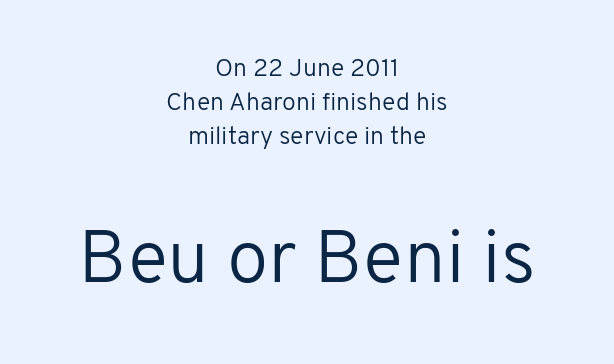
Q: Is the text bold? A: No.
Q: Is the text italic (slanted)? A: No, it is upright.
Q: Is the typeface a serif or a sans-serif typeface? A: Sans-serif.
Q: Is the text underlined? A: No.
Q: How is the paragraph aligned? A: Centered.
Q: Is the spacing between letters normal or unusually wide? A: Normal.
Q: Is the spacing between lines tight, normal or loose? A: Normal.
Q: Which block of text is set in a larger size, the first (top) or the second (bottom)? A: The second (bottom) one.
Q: Width (condensed, normal, or wide)? A: Normal.
Q: Stroke contrast? A: Low.
Q: x-height? A: Medium.
Q: Monospaced? A: No.
